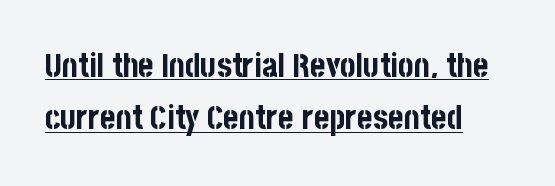
The image shows 33 px bold, condensed sans-serif type, upright; set left-aligned, normal line spacing (1.59x), normal letter spacing, underlined; low stroke contrast and a large x-height.
